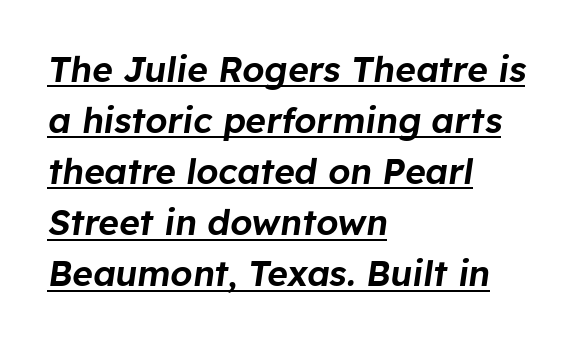
This sample carries an underscore along the baseline area. The designer left line spacing at the default. It's the slanting kind of type. You could not count columns in this text — the font is proportionally spaced. Visually the block forms a straight wall on the left and a jagged coastline on the right. The rendering keeps characters at their native spacing.
